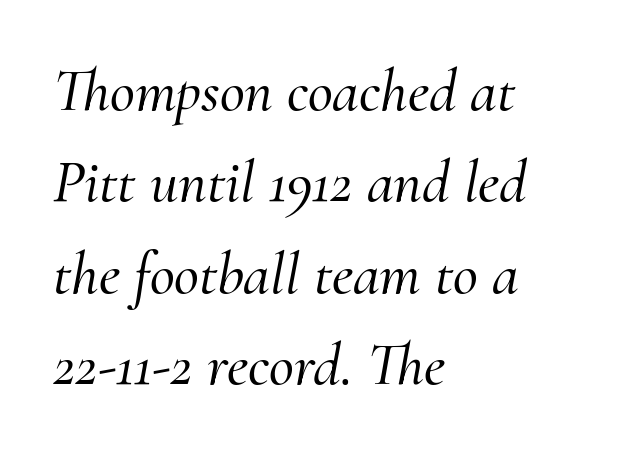
{"serif": "yes", "italic": "yes", "lean": "right", "slant_degrees": 10, "width": "normal", "stroke_contrast": "medium", "x_height": "small", "monospaced": "no", "underline": "no", "align": "left", "line_spacing": "normal", "line_spacing_ratio": 1.5, "letter_spacing": "normal", "letter_spacing_em": 0.0, "glyph_px": 61}
